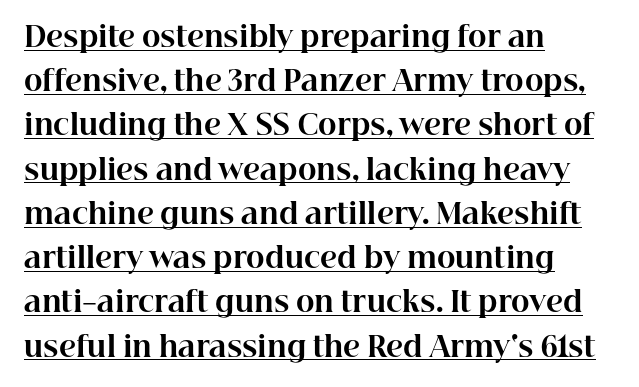
This is heavy type, rendered in bold. Rendered with straight, roman letterforms. Is the letter spacing exaggerated? No — it looks like the ordinary default. The rows are spaced the way most documents space them. This rendering features underlined lettering. Is this a fixed-width face? No — the glyphs have proportional, varying widths.
